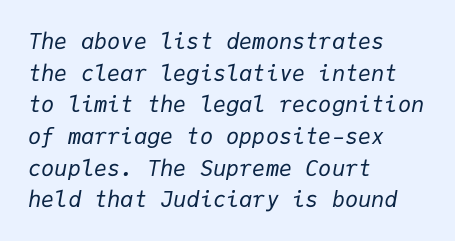
{"italic": "yes", "lean": "right", "slant_degrees": 9, "bold": "no", "underline": "no", "align": "left", "line_spacing": "normal", "line_spacing_ratio": 1.44, "letter_spacing": "normal", "letter_spacing_em": 0.0, "glyph_px": 22}
